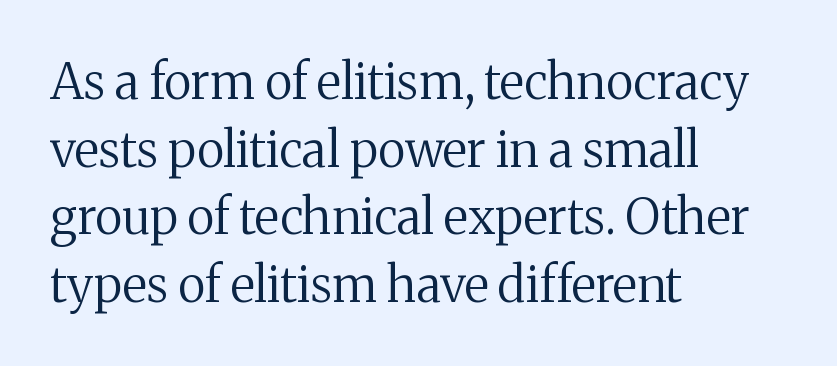
Observe the ordinary spacing: letters are neighbours, not strangers. Check the space under the baseline: it is left empty. Horizontal bands of white between lines are of average thickness. Examine the stroke ends and you'll spot serifs. Heaviness? Minimal to ordinary, like unemphasized prose.
